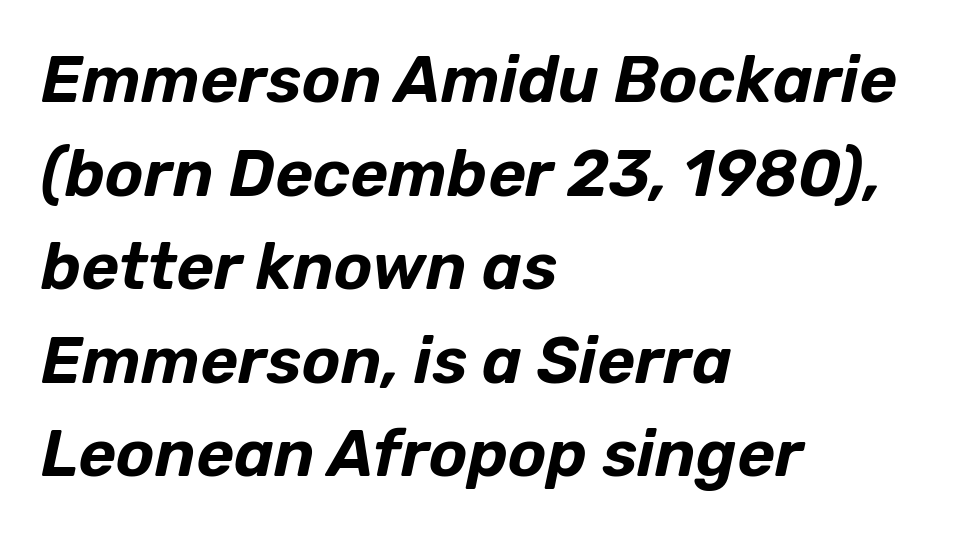
Q: Is the text italic (slanted)? A: Yes, it leans right by about 12 degrees.
Q: Is the text underlined? A: No.
Q: How is the paragraph aligned? A: Left-aligned.
Q: Is the spacing between letters normal or unusually wide? A: Normal.
Q: Is the spacing between lines tight, normal or loose? A: Normal.
Q: Width (condensed, normal, or wide)? A: Normal.
Q: Stroke contrast? A: Low.
Q: x-height? A: Medium.
Q: Monospaced? A: No.
